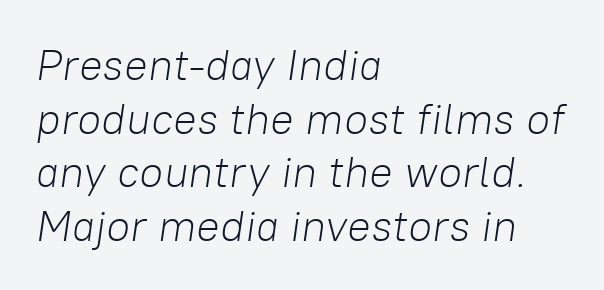
Q: Is the text bold? A: No.
Q: Is the text italic (slanted)? A: Yes, it leans right by about 8 degrees.
Q: Is the text underlined? A: No.
Q: How is the paragraph aligned? A: Left-aligned.
Q: Is the spacing between letters normal or unusually wide? A: Normal.
Q: Width (condensed, normal, or wide)? A: Normal.
Q: Stroke contrast? A: Low.
Q: x-height? A: Medium.
Q: Monospaced? A: No.
